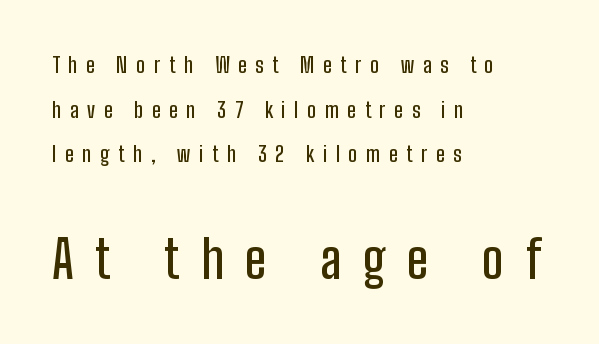
{"serif": "no", "italic": "no", "width": "condensed", "stroke_contrast": "low", "x_height": "medium", "monospaced": "no", "underline": "no", "align": "left", "line_spacing": "loose", "line_spacing_ratio": 2.12, "letter_spacing": "wide", "letter_spacing_em": 0.41, "larger_block": "second", "size_ratio": 2.48, "glyph_px": 52}
